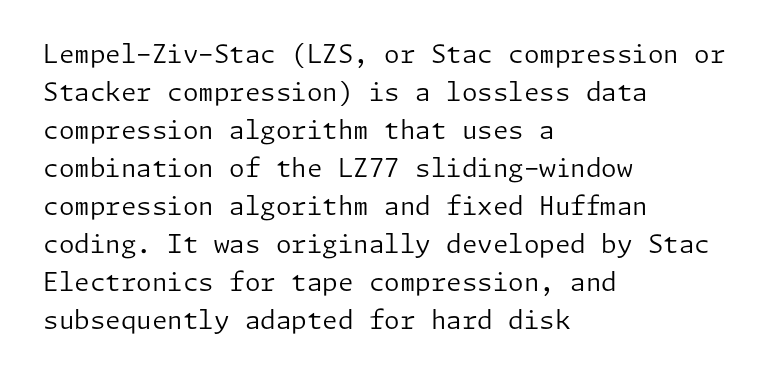
The font's upright variant was chosen for this text. The specimen omits any rule beneath the text block's lines. All the whitespace from short lines collects on the right. Tracking here is standard; glyphs follow each other at the usual distance.
